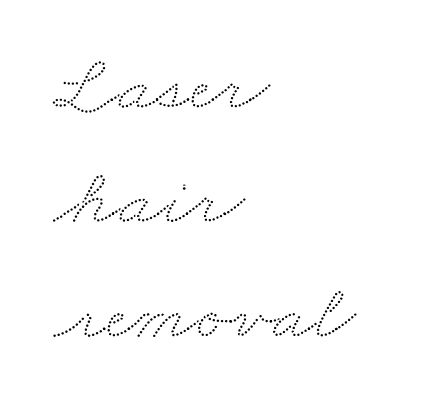
{"width": "wide", "stroke_contrast": "low", "x_height": "small", "monospaced": "no", "underline": "no", "align": "left", "line_spacing": "normal", "line_spacing_ratio": 1.43, "letter_spacing": "normal", "letter_spacing_em": 0.0, "glyph_px": 80}
